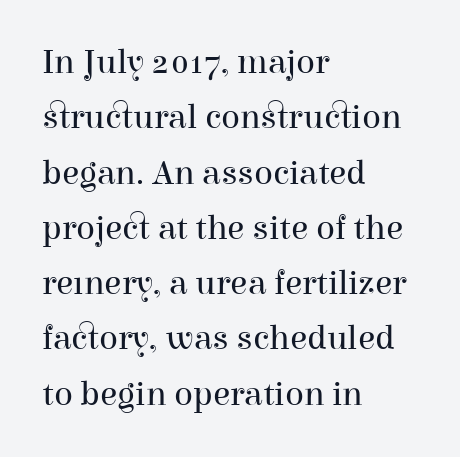
{"serif": "yes", "italic": "no", "bold": "no", "weight": "regular", "width": "normal", "stroke_contrast": "high", "x_height": "medium", "monospaced": "no", "underline": "no", "align": "left", "line_spacing": "normal", "line_spacing_ratio": 1.58, "letter_spacing": "normal", "letter_spacing_em": 0.0, "glyph_px": 35}
